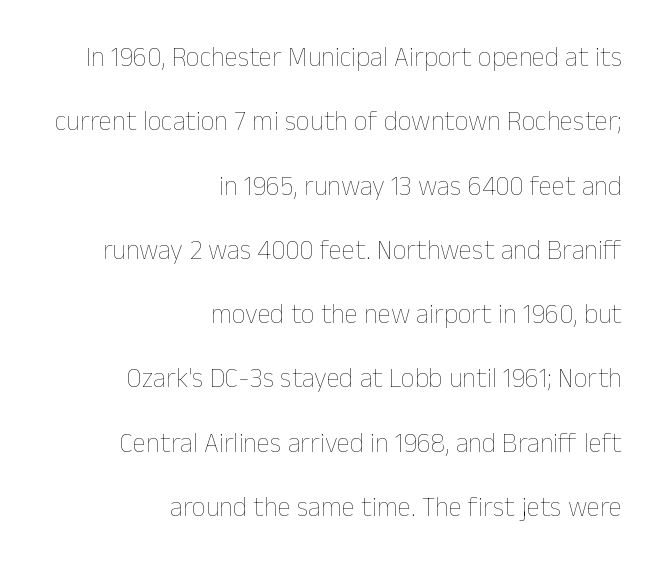
Q: Is the text bold? A: No.
Q: Is the text italic (slanted)? A: No, it is upright.
Q: Is the text underlined? A: No.
Q: How is the paragraph aligned? A: Right-aligned.
Q: Is the spacing between letters normal or unusually wide? A: Normal.
Q: Is the spacing between lines tight, normal or loose? A: Loose.
